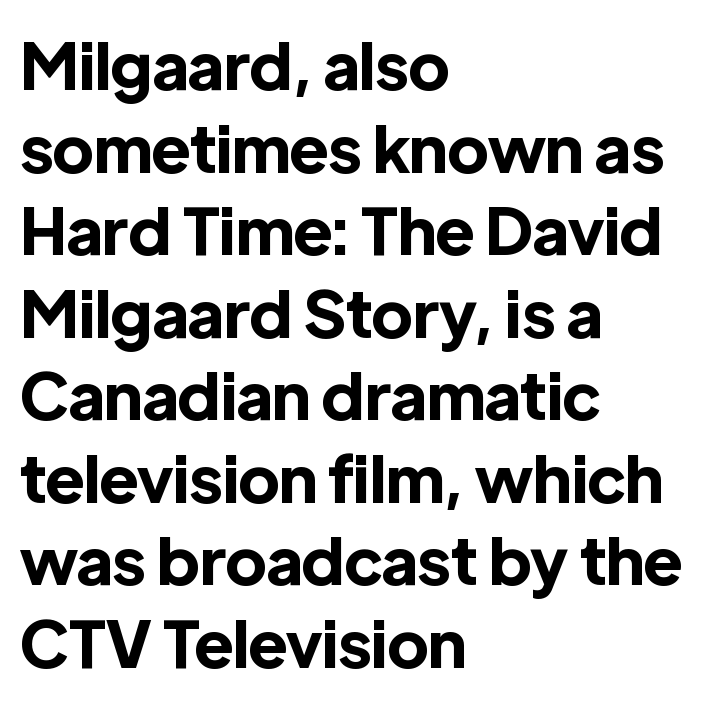
This sample has the flowing, uneven cadence of proportional lettering. To sum up the face: it is a sans, with no serifs. The lettering stays uniformly vertical, giving the passage a roman look. Tracking value appears to be zero — textbook default spacing. Horizontal alignment here is leftward, the default for most running prose. Does the weight exceed regular? Yes, all the way to bold.
